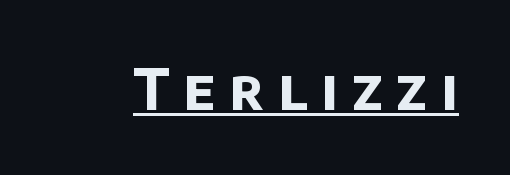
{"serif": "no", "bold": "yes", "weight": "bold", "width": "normal", "stroke_contrast": "low", "x_height": "large", "monospaced": "no", "underline": "yes", "letter_spacing": "wide", "letter_spacing_em": 0.25, "glyph_px": 56}
